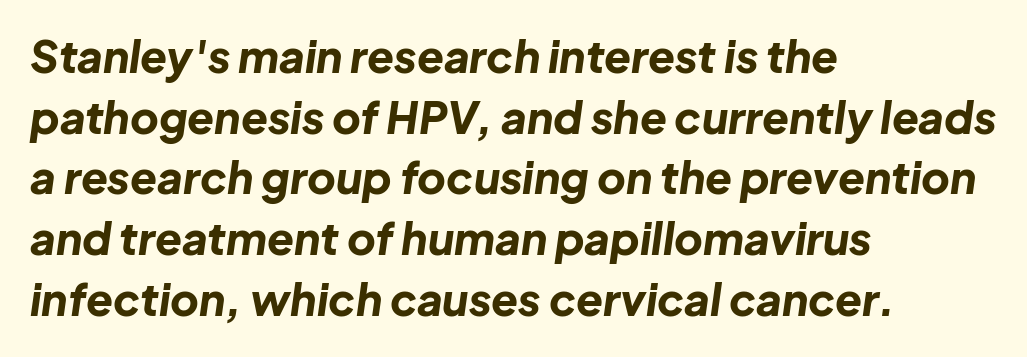
Bare-footed words on every line. The horizontal fit of the characters is conventional and even. Summary of weight: heavy, a full bold. The typography opts for an oblique posture over an upright one. Baseline-to-baseline distance is the conventional proportion of letter height. Spacing verdict: proportional, widths tailored to each character.
